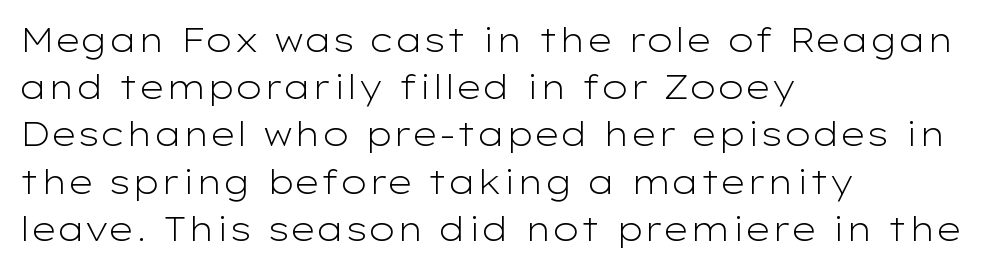
Q: Is the text bold? A: No.
Q: Is the text italic (slanted)? A: No, it is upright.
Q: Is the typeface a serif or a sans-serif typeface? A: Sans-serif.
Q: Is the text underlined? A: No.
Q: How is the paragraph aligned? A: Left-aligned.
Q: Is the spacing between letters normal or unusually wide? A: Normal.
Q: Is the spacing between lines tight, normal or loose? A: Normal.
Q: Width (condensed, normal, or wide)? A: Wide.
Q: Stroke contrast? A: Low.
Q: x-height? A: Medium.
Q: Monospaced? A: No.
